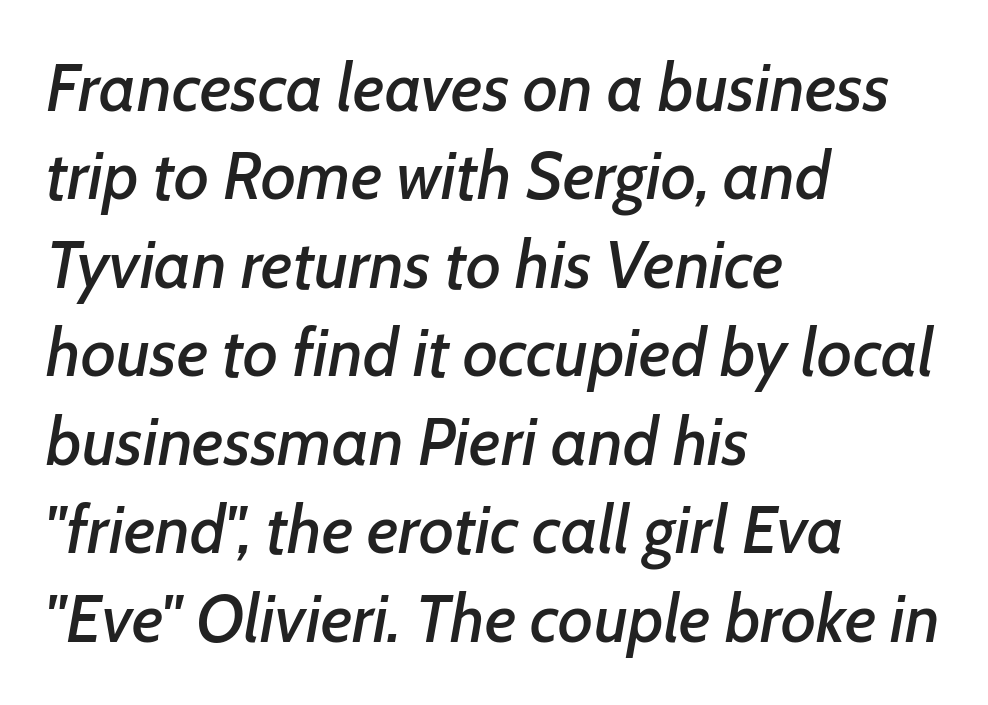
The image shows 67 px text type, italic (leaning right); set left-aligned, normal line spacing (1.32x), normal letter spacing, not underlined; low stroke contrast and a medium x-height.
